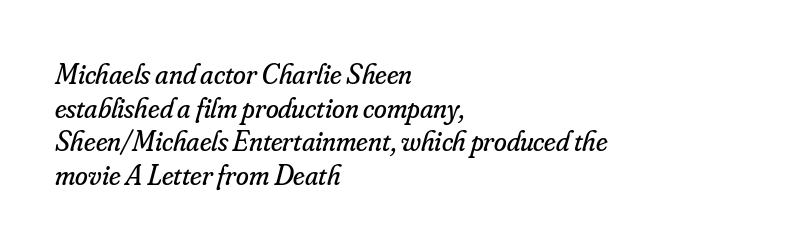
This sample uses plain, unmodified letter spacing. The rendering uses natural spacing where letterforms have individual widths. Designer's note — italics engaged. The passage shown is not bold in any degree. Caption: multi-line text, flush left, ragged right. Only glyphs here, with clear space below each row.
